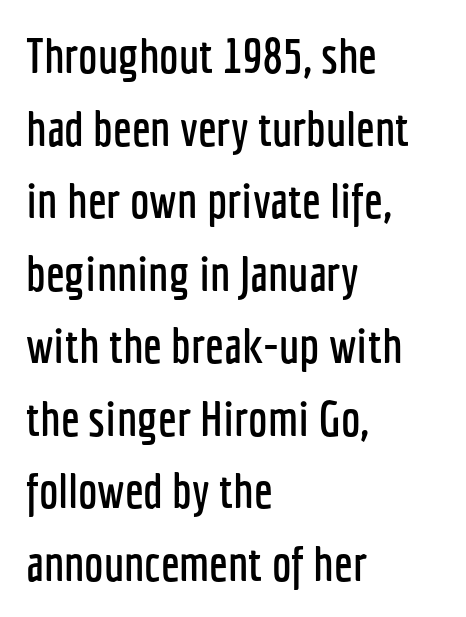
{"serif": "no", "italic": "no", "width": "condensed", "stroke_contrast": "low", "x_height": "medium", "monospaced": "no", "underline": "no", "align": "left", "line_spacing": "normal", "line_spacing_ratio": 1.48, "letter_spacing": "normal", "letter_spacing_em": 0.0, "glyph_px": 49}
